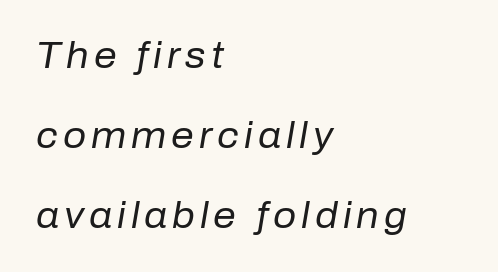
The image shows 36 px regular-weight type, italic (leaning right); set left-aligned, loose line spacing (2.22x), not underlined; low stroke contrast and a medium x-height.
